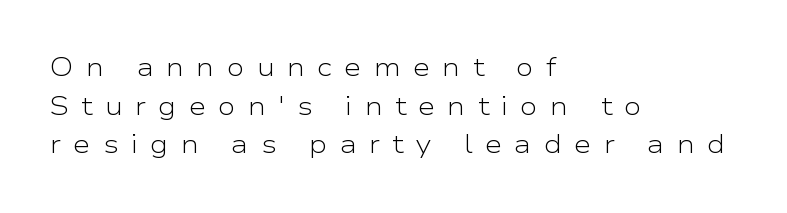
{"italic": "no", "bold": "no", "underline": "no", "align": "left", "line_spacing": "normal", "line_spacing_ratio": 1.55, "letter_spacing": "wide", "letter_spacing_em": 0.5, "glyph_px": 25}
